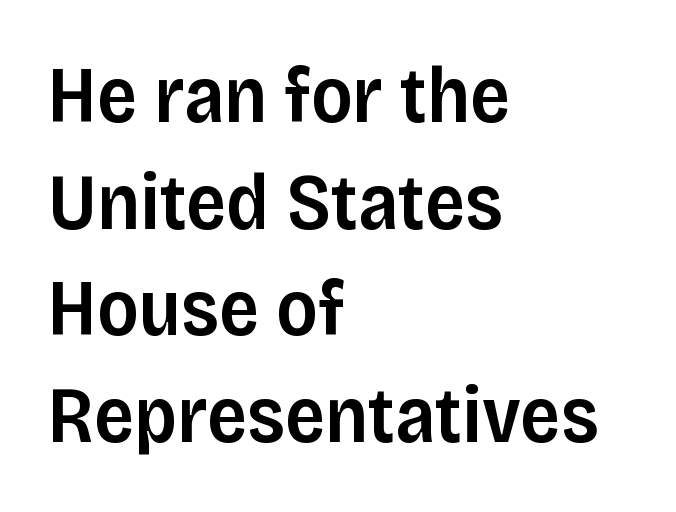
The image shows 79 px semibold sans-serif type, upright; set left-aligned, normal line spacing (1.35x), normal letter spacing, not underlined; low stroke contrast and a large x-height.
